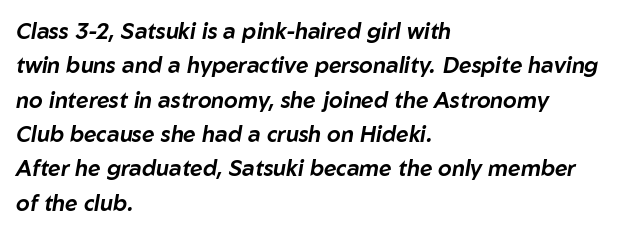
Italic: yes, the glyphs are oblique. Caption: multi-line text, flush left, ragged right. Letters rest on an invisible, unmarked baseline. Observe the ordinary spacing: letters are neighbours, not strangers.
